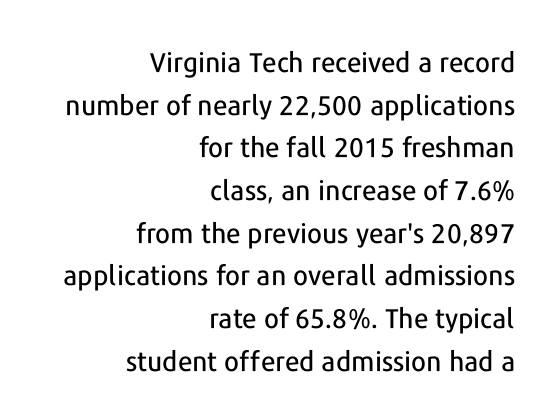
Rows of type keep a routine distance in the vertical direction. Is the block centered? No — it sits flush against the right margin. Characters follow at the spacing the type designer built in. The words here are not underlined.
